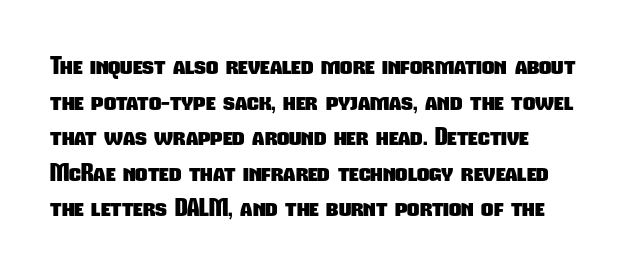
The image shows 24 px bold type; set left-aligned, normal line spacing (1.48x), normal letter spacing, not underlined.
